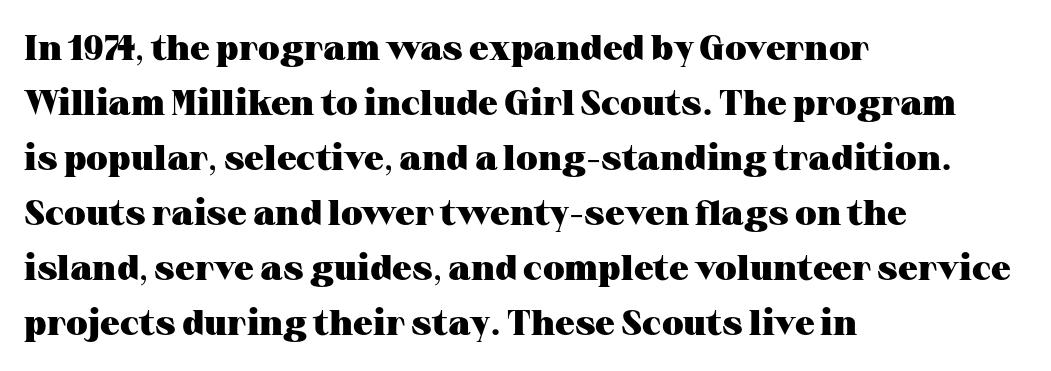
{"serif": "yes", "italic": "no", "bold": "yes", "weight": "heavy", "width": "wide", "stroke_contrast": "medium", "x_height": "medium", "monospaced": "no", "underline": "no", "align": "left", "line_spacing": "normal", "line_spacing_ratio": 1.57, "letter_spacing": "normal", "letter_spacing_em": 0.0, "glyph_px": 35}
